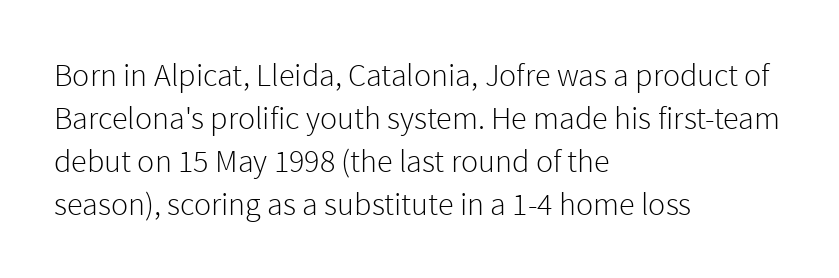
{"serif": "no", "italic": "no", "bold": "no", "weight": "light", "width": "normal", "x_height": "medium", "monospaced": "no", "underline": "no", "align": "left", "line_spacing": "normal", "line_spacing_ratio": 1.34, "letter_spacing": "normal", "letter_spacing_em": 0.0, "glyph_px": 32}
